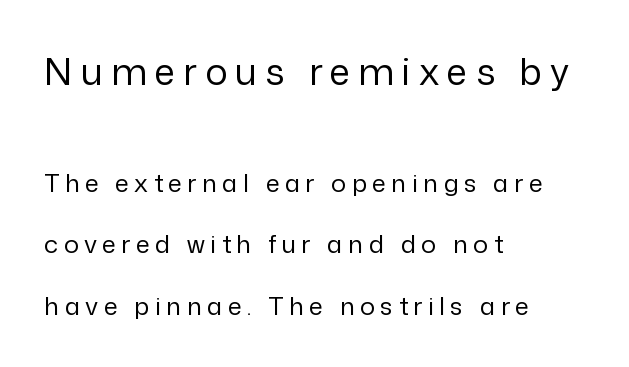
{"serif": "no", "italic": "no", "bold": "no", "weight": "regular", "width": "normal", "stroke_contrast": "low", "x_height": "medium", "monospaced": "no", "underline": "no", "align": "left", "line_spacing": "loose", "line_spacing_ratio": 2.45, "letter_spacing": "wide", "letter_spacing_em": 0.22, "larger_block": "first", "size_ratio": 1.48, "glyph_px": 37}
